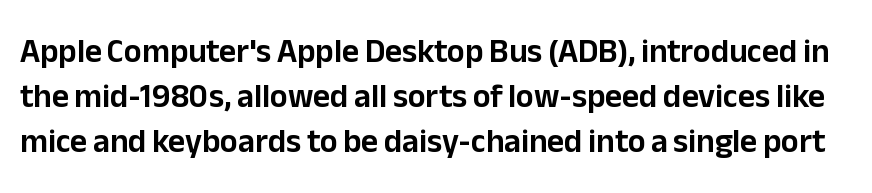
The image shows 33 px sans-serif type, upright; set normal line spacing (1.36x), normal letter spacing, not underlined; low stroke contrast and a medium x-height.
